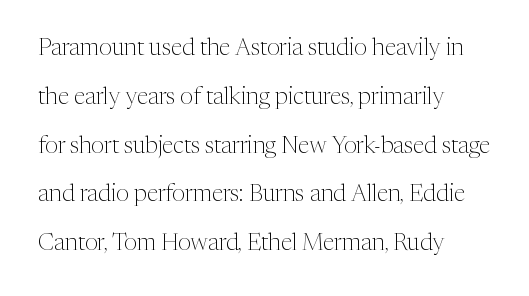
The image shows 23 px text type, upright; set left-aligned, loose line spacing (2.12x), normal letter spacing, not underlined.
